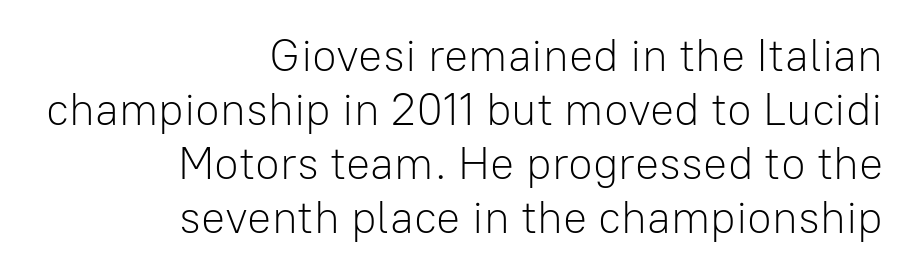
{"serif": "no", "italic": "no", "bold": "no", "weight": "light", "width": "normal", "stroke_contrast": "low", "x_height": "medium", "monospaced": "no", "underline": "no", "align": "right", "line_spacing_ratio": 1.2, "letter_spacing": "normal", "letter_spacing_em": 0.0, "glyph_px": 45}
